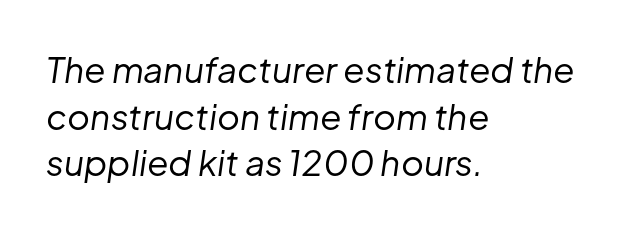
Q: Is the text bold? A: No.
Q: Is the text italic (slanted)? A: Yes, it leans right by about 8 degrees.
Q: Is the text underlined? A: No.
Q: How is the paragraph aligned? A: Left-aligned.
Q: Is the spacing between letters normal or unusually wide? A: Normal.
Q: Is the spacing between lines tight, normal or loose? A: Normal.
Q: Width (condensed, normal, or wide)? A: Normal.
Q: Stroke contrast? A: Low.
Q: x-height? A: Medium.
Q: Monospaced? A: No.
